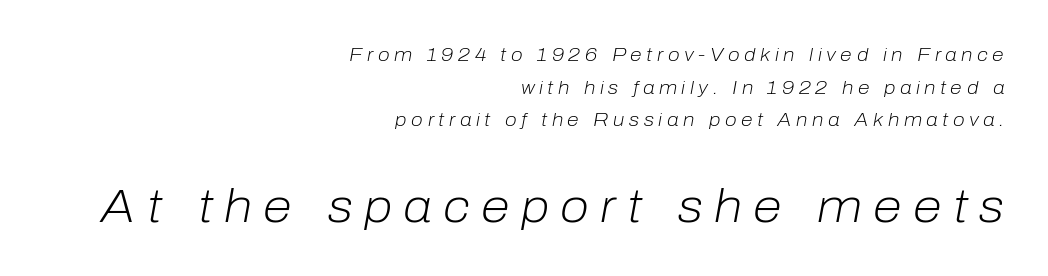
{"italic": "yes", "lean": "right", "slant_degrees": 10, "bold": "no", "weight": "light", "width": "normal", "stroke_contrast": "low", "x_height": "medium", "monospaced": "no", "underline": "no", "align": "right", "line_spacing_ratio": 1.72, "letter_spacing": "wide", "letter_spacing_em": 0.24, "larger_block": "second", "size_ratio": 2.47, "glyph_px": 47}
